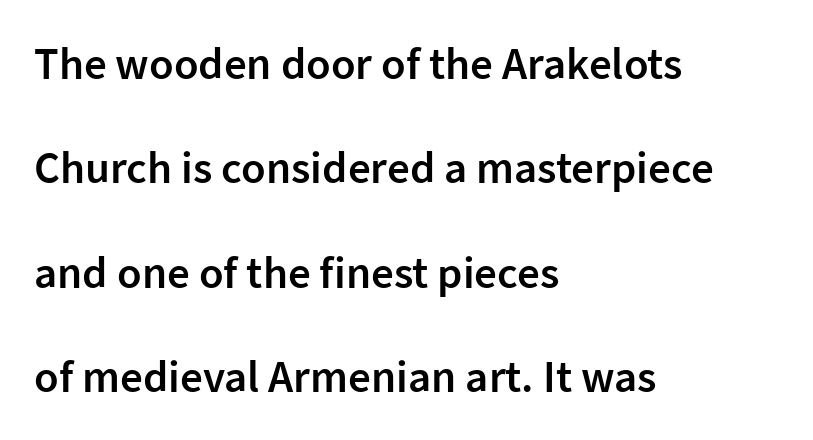
Descenders are the only things crossing below the line. The leading is generous, giving the passage an open texture. These lines stack with their left ends in a neat column. Is the letter spacing exaggerated? No — it looks like the ordinary default.
